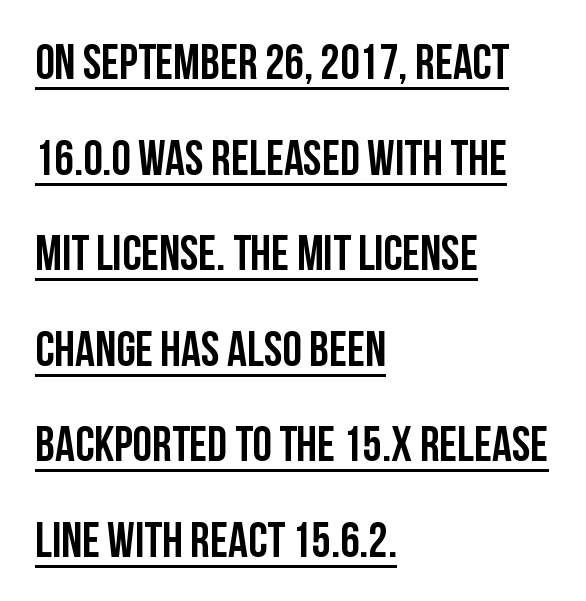
The rendering uses natural spacing where letterforms have individual widths. Emphasis is given by a line drawn under the lettering. Is there any slant? The stems are plumb. The rag falls on the right side of this text block. Honestly, the rows look like they've been pulled way apart.
